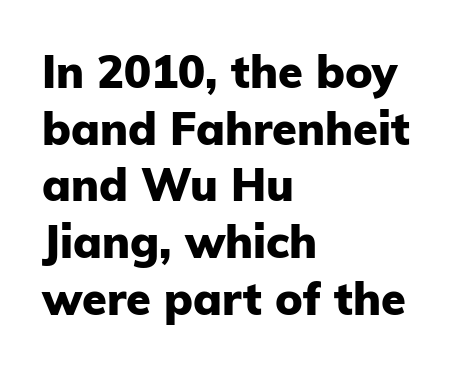
The image shows 45 px heavy sans-serif type, upright; set left-aligned, normal line spacing (1.26x), normal letter spacing, not underlined; low stroke contrast and a medium x-height.
